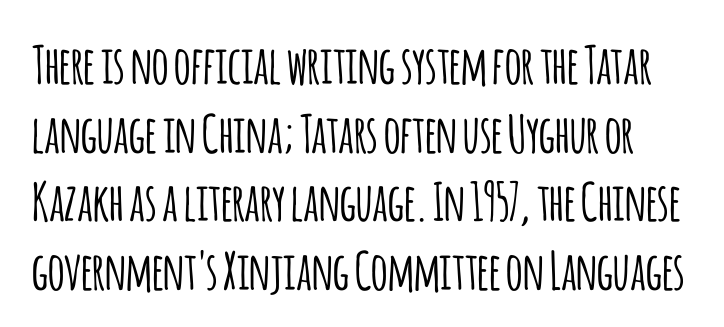
Q: Is the text italic (slanted)? A: No, it is upright.
Q: Is the typeface a serif or a sans-serif typeface? A: Sans-serif.
Q: Is the text underlined? A: No.
Q: Is the spacing between letters normal or unusually wide? A: Normal.
Q: Is the spacing between lines tight, normal or loose? A: Normal.
Q: Width (condensed, normal, or wide)? A: Condensed.
Q: Stroke contrast? A: Low.
Q: x-height? A: Large.
Q: Monospaced? A: No.
